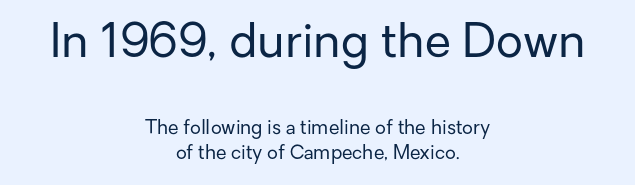
Q: Is the text bold? A: No.
Q: Is the text italic (slanted)? A: No, it is upright.
Q: Is the typeface a serif or a sans-serif typeface? A: Sans-serif.
Q: Is the text underlined? A: No.
Q: How is the paragraph aligned? A: Centered.
Q: Is the spacing between letters normal or unusually wide? A: Normal.
Q: Is the spacing between lines tight, normal or loose? A: Normal.
Q: Which block of text is set in a larger size, the first (top) or the second (bottom)? A: The first (top) one.
Q: Width (condensed, normal, or wide)? A: Normal.
Q: Stroke contrast? A: Low.
Q: x-height? A: Medium.
Q: Monospaced? A: No.
